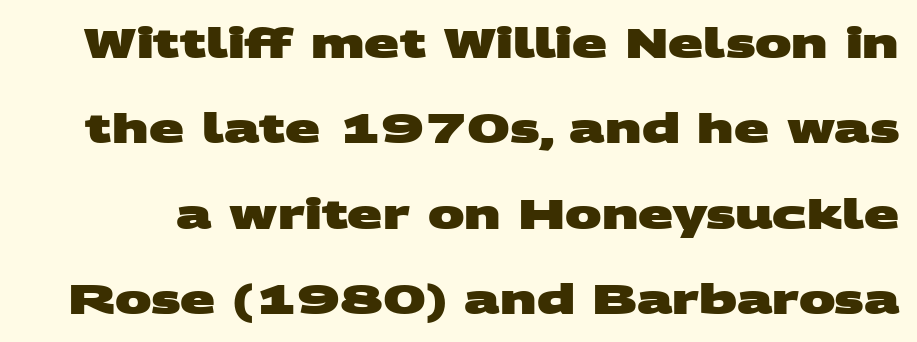
{"serif": "no", "bold": "yes", "weight": "heavy", "width": "wide", "stroke_contrast": "medium", "x_height": "large", "monospaced": "no", "underline": "no", "line_spacing": "loose", "line_spacing_ratio": 2.08, "letter_spacing": "normal", "letter_spacing_em": 0.0, "glyph_px": 41}
